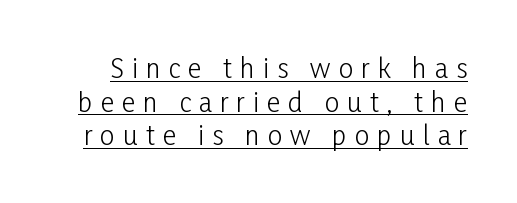
{"italic": "no", "bold": "no", "underline": "yes", "line_spacing": "normal", "line_spacing_ratio": 1.29, "letter_spacing": "wide", "letter_spacing_em": 0.31, "glyph_px": 26}
